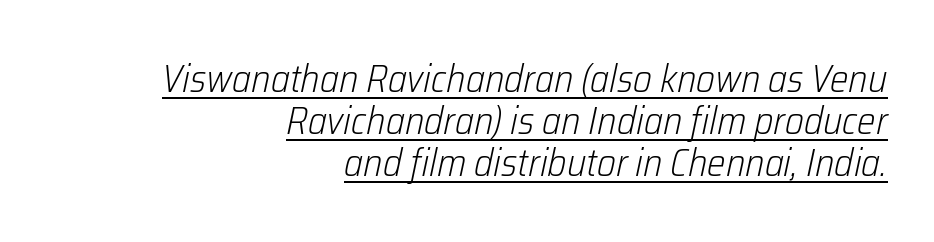
The image shows 39 px light, condensed type, italic (leaning right); set right-aligned, tight line spacing (1.08x), normal letter spacing, underlined; low stroke contrast and a medium x-height.
